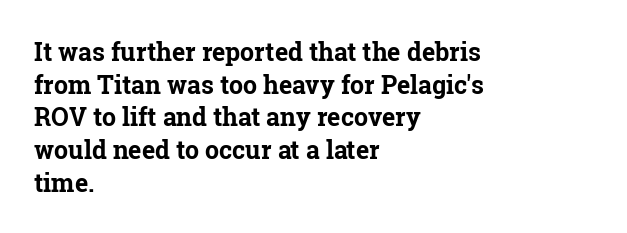
You could call the tracking neutral — neither tight nor loose. Ordinary non-slanted type is in use. Heavy, bold letterforms. Does the copy run flush right? No — it runs flush left. Regular leading.
